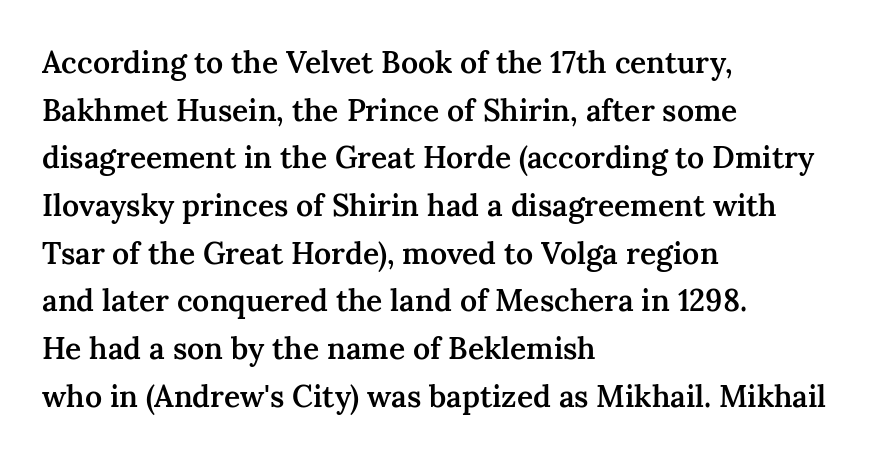
The image shows 30 px semibold serif type, upright; set left-aligned, normal line spacing (1.59x), normal letter spacing, not underlined; medium stroke contrast and a medium x-height.
